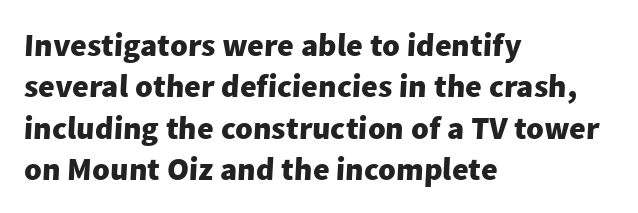
Is the letter spacing exaggerated? No — it looks like the ordinary default. Think of a printed novel: that variable character pitch is what you see here. Type style note: lacks serifs. Reading down the column, the eye jumps a familiar distance to each next line. The paragraph has a hard left edge and a soft right edge.
